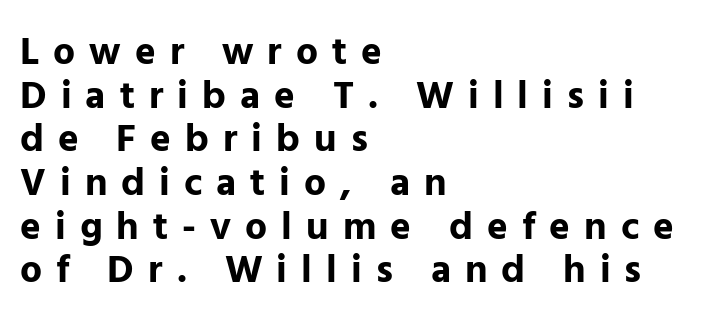
Serifs: no, the terminals of the letterforms are clean. Casual observation: everything's shoved over to the left. The rendering uses natural spacing where letterforms have individual widths. The lines are packed closely together with very little leading. The type is letterspaced generously, with wide tracking. The space directly below the letters is spotless.
